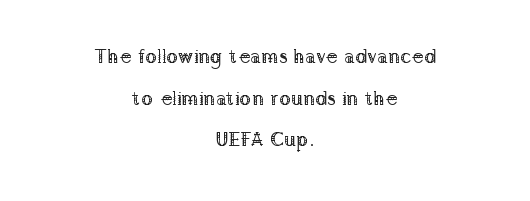
{"italic": "no", "bold": "no", "underline": "no", "align": "center", "line_spacing": "loose", "line_spacing_ratio": 2.08, "letter_spacing": "normal", "letter_spacing_em": 0.0, "glyph_px": 20}
